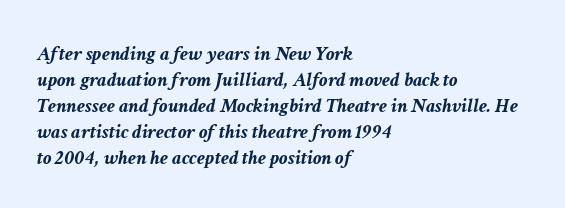
The image shows 21 px bold type, italic (leaning right); set left-aligned, line spacing 1.24x, normal letter spacing, not underlined.
